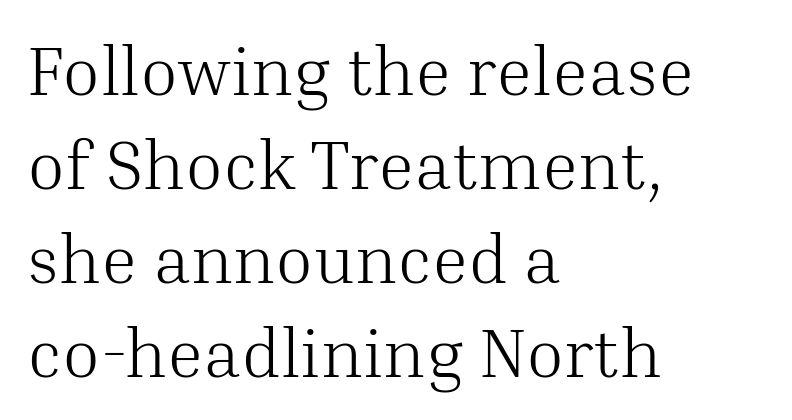
The image shows 69 px light serif type, upright; set left-aligned, normal line spacing (1.36x), normal letter spacing, not underlined; medium stroke contrast and a medium x-height.
